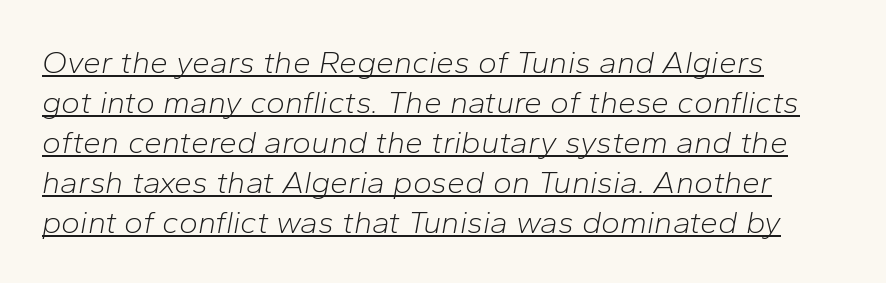
Q: Is the text bold? A: No.
Q: Is the text italic (slanted)? A: Yes, it leans right by about 10 degrees.
Q: Is the text underlined? A: Yes.
Q: How is the paragraph aligned? A: Left-aligned.
Q: Is the spacing between letters normal or unusually wide? A: Normal.
Q: Is the spacing between lines tight, normal or loose? A: Normal.
Q: Width (condensed, normal, or wide)? A: Normal.
Q: Stroke contrast? A: Low.
Q: x-height? A: Medium.
Q: Monospaced? A: No.
